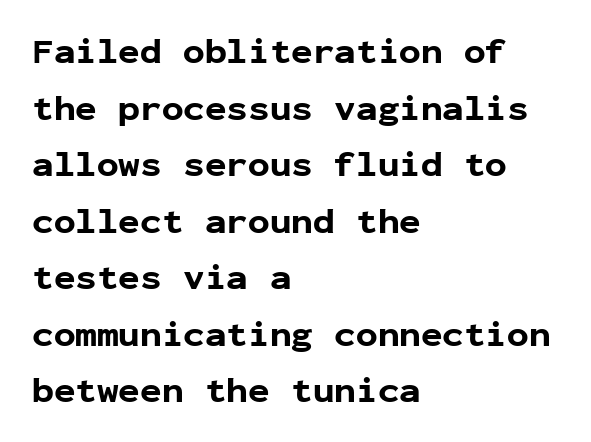
Q: Is the text bold? A: Yes.
Q: Is the text italic (slanted)? A: No, it is upright.
Q: Is the typeface a serif or a sans-serif typeface? A: Sans-serif.
Q: Is the text underlined? A: No.
Q: How is the paragraph aligned? A: Left-aligned.
Q: Is the spacing between letters normal or unusually wide? A: Normal.
Q: Is the spacing between lines tight, normal or loose? A: Normal.
Q: Width (condensed, normal, or wide)? A: Normal.
Q: Stroke contrast? A: Low.
Q: x-height? A: Medium.
Q: Monospaced? A: Yes.
